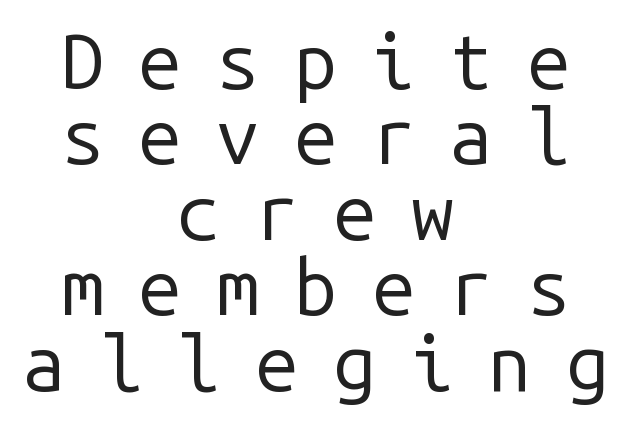
Q: Is the text bold? A: No.
Q: Is the text italic (slanted)? A: No, it is upright.
Q: Is the typeface a serif or a sans-serif typeface? A: Sans-serif.
Q: Is the text underlined? A: No.
Q: How is the paragraph aligned? A: Centered.
Q: Is the spacing between letters normal or unusually wide? A: Unusually wide.
Q: Is the spacing between lines tight, normal or loose? A: Tight.
Q: Width (condensed, normal, or wide)? A: Normal.
Q: Stroke contrast? A: Low.
Q: x-height? A: Medium.
Q: Monospaced? A: Yes.
